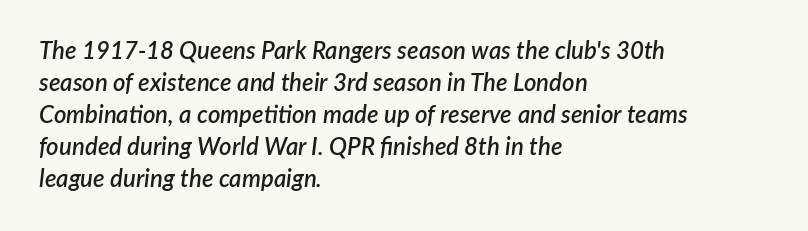
{"italic": "yes", "lean": "right", "slant_degrees": 7, "bold": "semi", "underline": "no", "align": "left", "line_spacing": "normal", "line_spacing_ratio": 1.33, "letter_spacing": "normal", "letter_spacing_em": 0.0, "glyph_px": 24}
